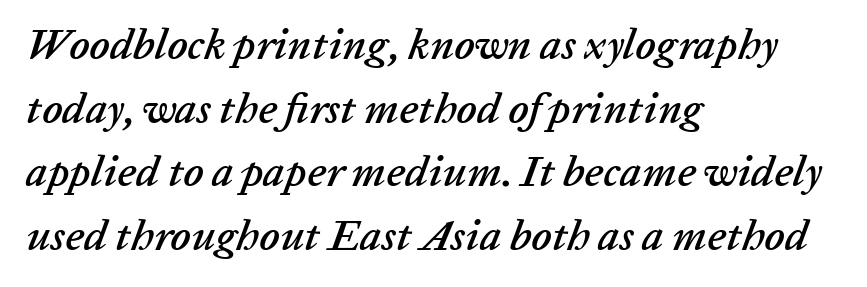
Q: Is the text italic (slanted)? A: Yes, it leans right by about 20 degrees.
Q: Is the text underlined? A: No.
Q: How is the paragraph aligned? A: Left-aligned.
Q: Is the spacing between letters normal or unusually wide? A: Normal.
Q: Is the spacing between lines tight, normal or loose? A: Normal.
Q: Width (condensed, normal, or wide)? A: Normal.
Q: Stroke contrast? A: Low.
Q: x-height? A: Medium.
Q: Monospaced? A: No.
